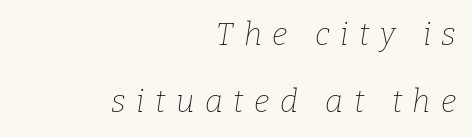
Q: Is the text bold? A: No.
Q: Is the text italic (slanted)? A: Yes, it leans right by about 9 degrees.
Q: Is the typeface a serif or a sans-serif typeface? A: Serif.
Q: Is the text underlined? A: No.
Q: How is the paragraph aligned? A: Right-aligned.
Q: Is the spacing between letters normal or unusually wide? A: Unusually wide.
Q: Is the spacing between lines tight, normal or loose? A: Loose.
Q: Width (condensed, normal, or wide)? A: Normal.
Q: Stroke contrast? A: Low.
Q: x-height? A: Medium.
Q: Monospaced? A: No.
